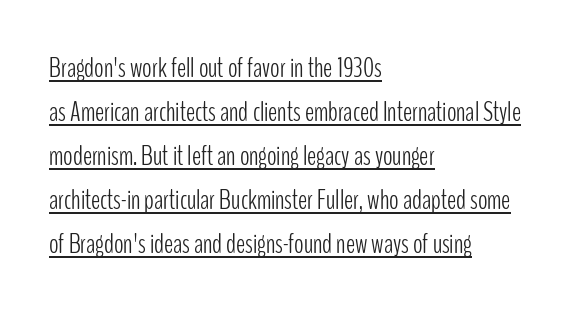
A rule runs beneath these lines of type. Do the letters lean? They stand straight. Nobody touched the tracking dial on this one. Varying glyph widths throughout — classic text-font behaviour. Stem width sits at or under what a default text font uses. The passage shown is typeset with a sans-serif family.
